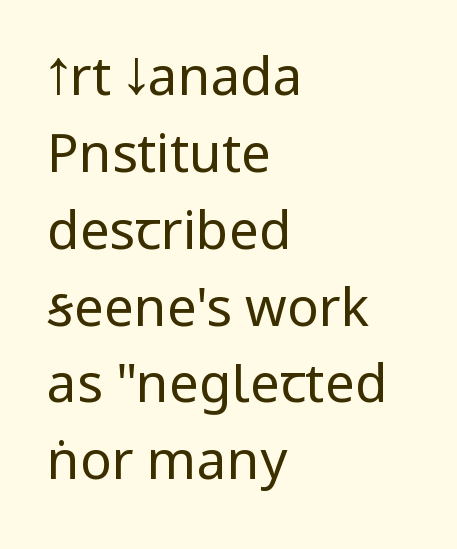
Q: Is the text bold? A: No.
Q: Is the text italic (slanted)? A: No, it is upright.
Q: Is the typeface a serif or a sans-serif typeface? A: Sans-serif.
Q: Is the text underlined? A: No.
Q: How is the paragraph aligned? A: Left-aligned.
Q: Is the spacing between letters normal or unusually wide? A: Normal.
Q: Is the spacing between lines tight, normal or loose? A: Normal.
Q: Width (condensed, normal, or wide)? A: Condensed.
Q: Stroke contrast? A: Low.
Q: x-height? A: Large.
Q: Monospaced? A: No.
